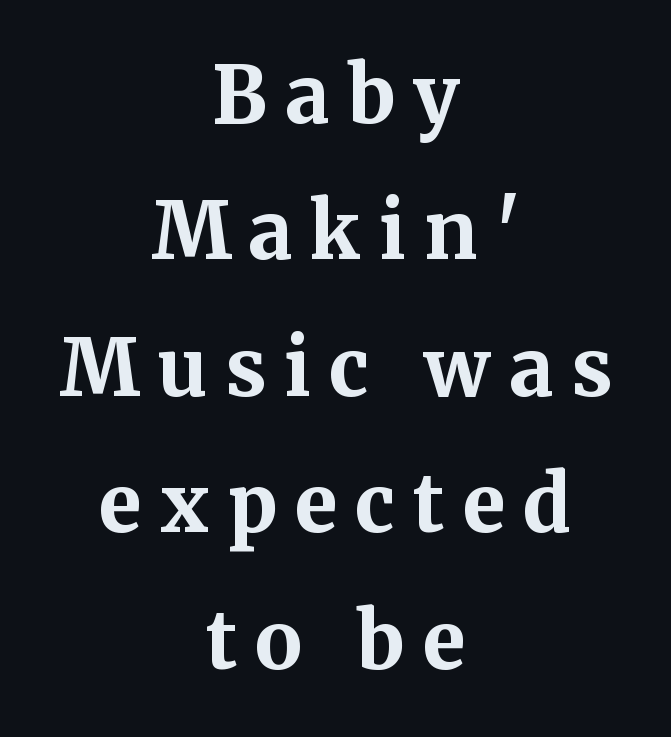
Strokes here are thick enough to call this a true bold. Is this a fixed-width face? No — the glyphs have proportional, varying widths. A roman cut, with each character standing at attention. The text was rendered using a seriffed face with decorative stroke endings. Which margin do the lines hug? Neither — every line sits in the middle. Loose tracking; the words dissolve into strings of separated letters.
